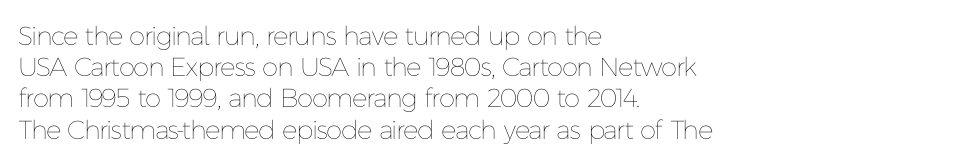
One-word summary of the alignment: left. In terms of letterspacing, this is plain default setting. The words here are not underlined. The characters are drawn with everyday or finer stroke widths. The letters stand straight up with perfectly vertical stems.
